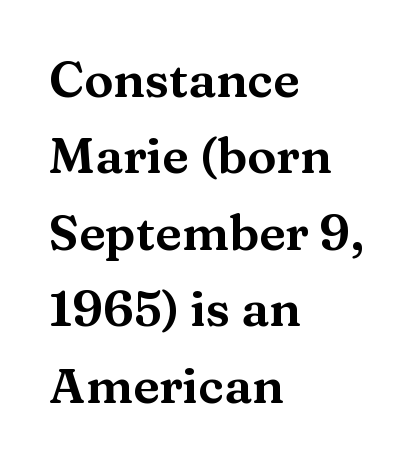
The image shows 49 px wide serif type, upright; set left-aligned, normal line spacing (1.56x), normal letter spacing, not underlined; medium stroke contrast and a medium x-height.
